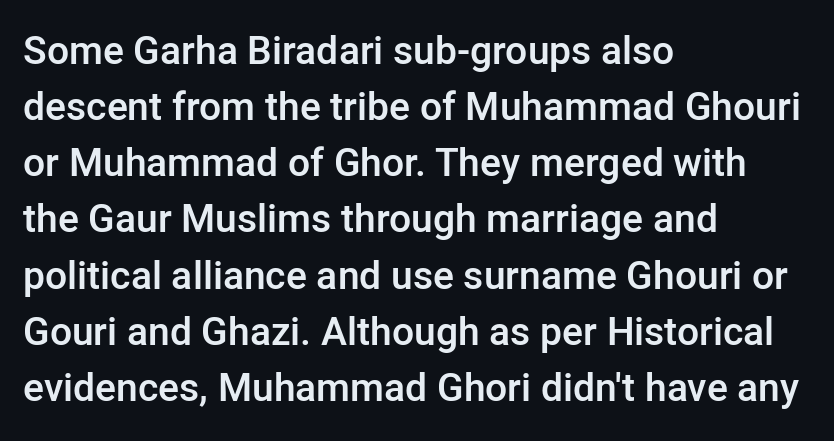
The image shows 39 px semibold sans-serif type, upright; set left-aligned, normal line spacing (1.44x), normal letter spacing, not underlined; low stroke contrast and a medium x-height.
